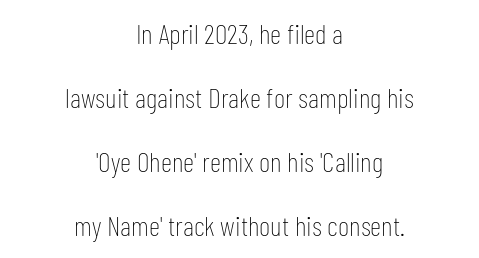
{"serif": "no", "italic": "no", "bold": "no", "weight": "thin", "width": "condensed", "stroke_contrast": "low", "x_height": "medium", "monospaced": "no", "underline": "no", "align": "center", "line_spacing": "loose", "line_spacing_ratio": 2.28, "letter_spacing": "normal", "letter_spacing_em": 0.0, "glyph_px": 28}
